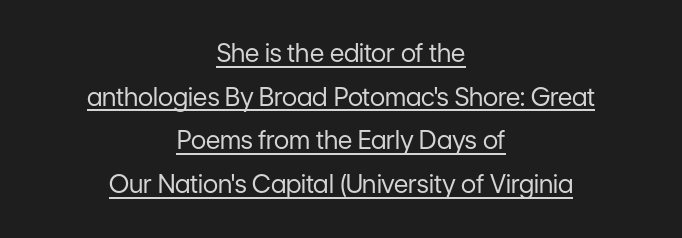
These characters rest on top of a visible drawn line. This rendering uses center alignment, leaving both contours irregular but symmetric. The horizontal fit of the characters is conventional and even. Nothing heavy about these letters — not bold at all. The letters stand upright; this is a roman face.
